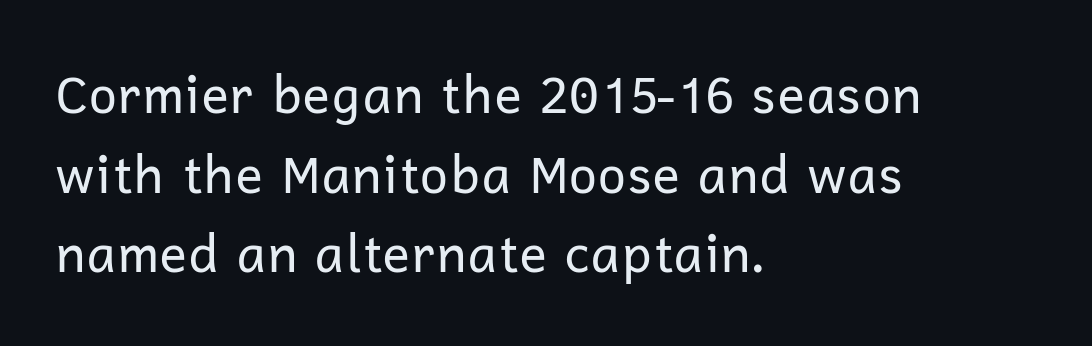
{"serif": "no", "italic": "no", "bold": "no", "weight": "regular", "width": "normal", "stroke_contrast": "low", "x_height": "medium", "monospaced": "no", "underline": "no", "align": "left", "line_spacing": "normal", "line_spacing_ratio": 1.56, "letter_spacing": "normal", "letter_spacing_em": 0.0, "glyph_px": 51}
